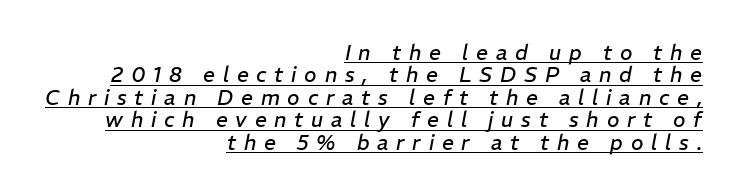
Q: Is the text bold? A: No.
Q: Is the text italic (slanted)? A: Yes, it leans right by about 11 degrees.
Q: Is the text underlined? A: Yes.
Q: How is the paragraph aligned? A: Right-aligned.
Q: Is the spacing between letters normal or unusually wide? A: Unusually wide.
Q: Is the spacing between lines tight, normal or loose? A: Tight.
